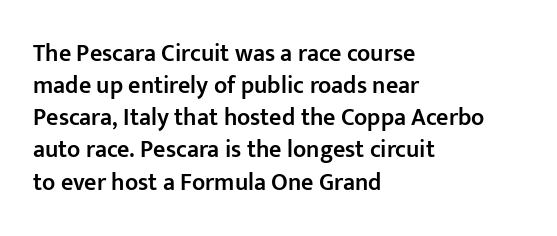
Q: Is the text bold? A: Semi-bold.
Q: Is the text italic (slanted)? A: No, it is upright.
Q: Is the text underlined? A: No.
Q: How is the paragraph aligned? A: Left-aligned.
Q: Is the spacing between letters normal or unusually wide? A: Normal.
Q: Is the spacing between lines tight, normal or loose? A: Normal.
